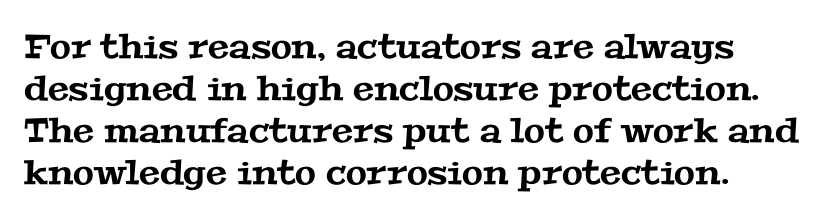
{"serif": "yes", "width": "wide", "stroke_contrast": "medium", "x_height": "medium", "monospaced": "no", "underline": "no", "align": "left", "line_spacing_ratio": 1.24, "letter_spacing": "normal", "letter_spacing_em": 0.0, "glyph_px": 34}
